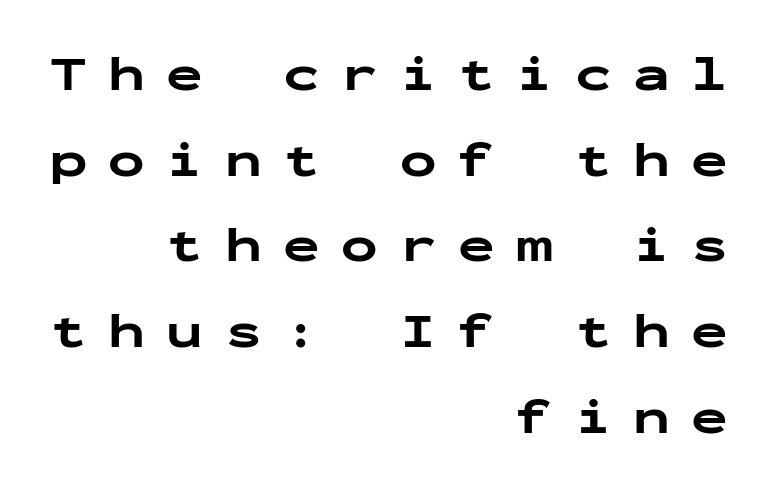
Examine the stroke ends and you'll find no serifs. A full-strength bold gives these letters their thick strokes. Alignment: flush right. Check the space under the baseline: it is left empty.
